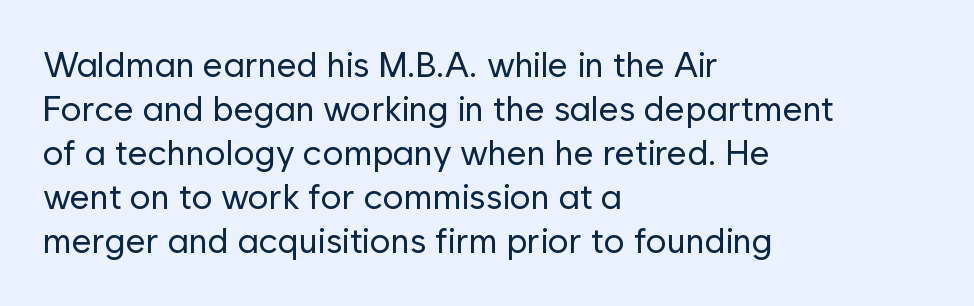
Typographically, this falls in the sans-serif category. No extra tracking has been applied to these lines. Vertically, the passage feels balanced, rows spaced as you'd expect. Reading down the block, your eye returns to a fixed left position each line.
